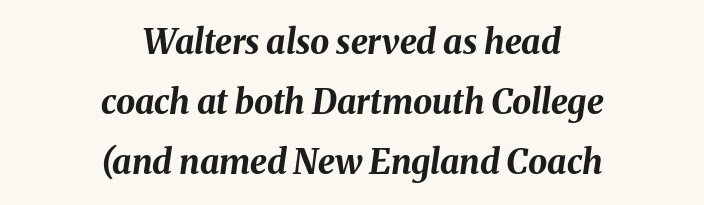
The image shows 34 px bold type, italic (leaning right); set centered, line spacing 1.77x, normal letter spacing, not underlined; medium stroke contrast and a medium x-height.
